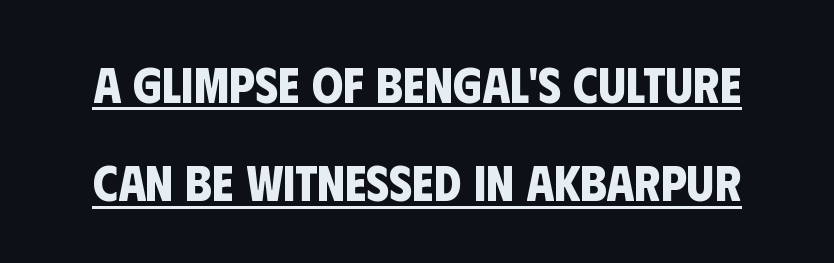
Q: Is the text bold? A: Yes.
Q: Is the typeface a serif or a sans-serif typeface? A: Sans-serif.
Q: Is the text underlined? A: Yes.
Q: Is the spacing between letters normal or unusually wide? A: Normal.
Q: Is the spacing between lines tight, normal or loose? A: Loose.
Q: Width (condensed, normal, or wide)? A: Condensed.
Q: Stroke contrast? A: Low.
Q: x-height? A: Large.
Q: Monospaced? A: No.
